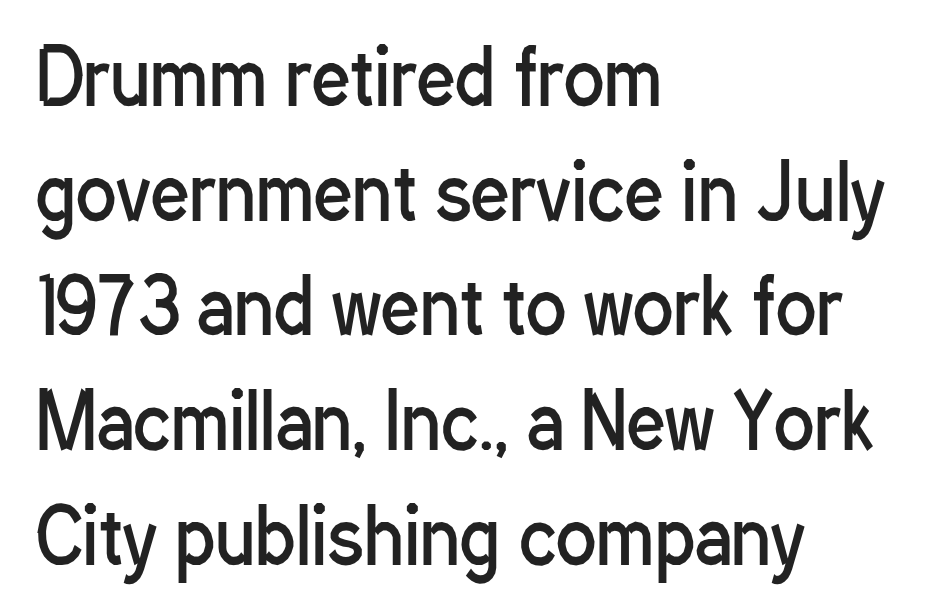
{"serif": "no", "italic": "no", "bold": "no", "weight": "regular", "width": "condensed", "stroke_contrast": "low", "x_height": "medium", "monospaced": "no", "underline": "no", "align": "left", "line_spacing": "normal", "line_spacing_ratio": 1.53, "letter_spacing": "normal", "letter_spacing_em": 0.0, "glyph_px": 75}
